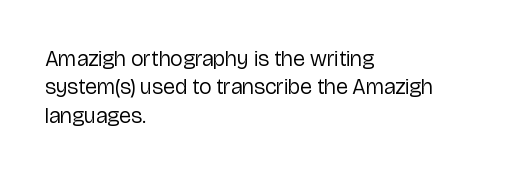
The image shows 22 px text type, upright; set left-aligned, normal line spacing (1.29x), normal letter spacing, not underlined.
